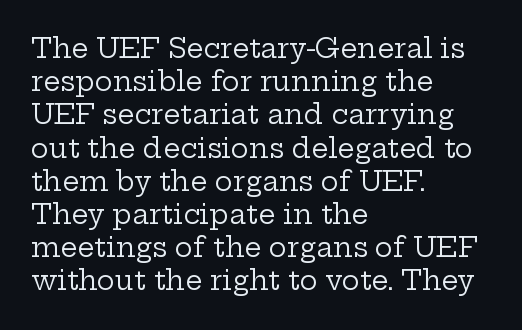
The zone under the glyphs is completely vacant. The passage is arranged the way most books set body copy — flush left. The type sits square on the baseline with zero lean. Weight: in the light-to-regular range. In terms of letterspacing, this is plain default setting.
